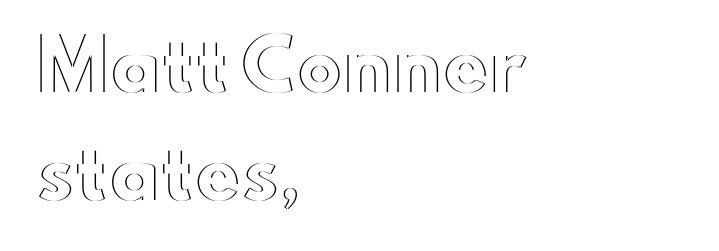
{"italic": "no", "width": "wide", "x_height": "small", "monospaced": "no", "underline": "no", "align": "left", "line_spacing": "normal", "line_spacing_ratio": 1.55, "letter_spacing": "normal", "letter_spacing_em": 0.0, "glyph_px": 70}
